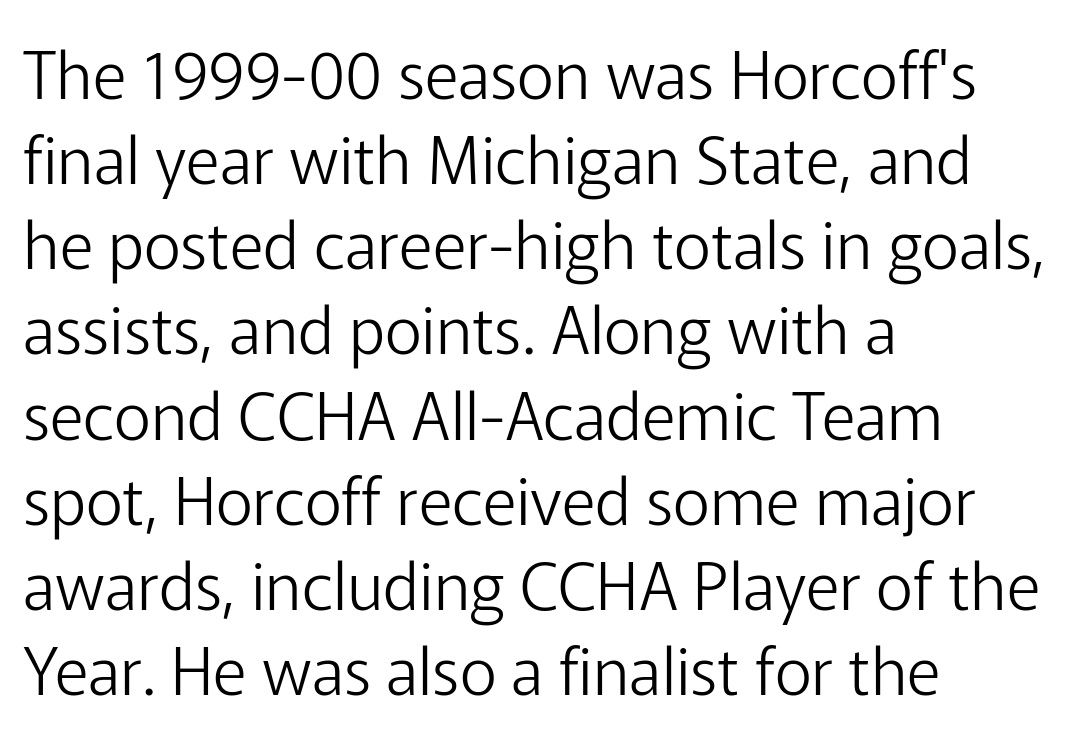
Q: Is the text bold? A: No.
Q: Is the text italic (slanted)? A: No, it is upright.
Q: Is the typeface a serif or a sans-serif typeface? A: Sans-serif.
Q: Is the text underlined? A: No.
Q: How is the paragraph aligned? A: Left-aligned.
Q: Is the spacing between letters normal or unusually wide? A: Normal.
Q: Is the spacing between lines tight, normal or loose? A: Normal.
Q: Width (condensed, normal, or wide)? A: Normal.
Q: Stroke contrast? A: Low.
Q: x-height? A: Medium.
Q: Monospaced? A: No.
